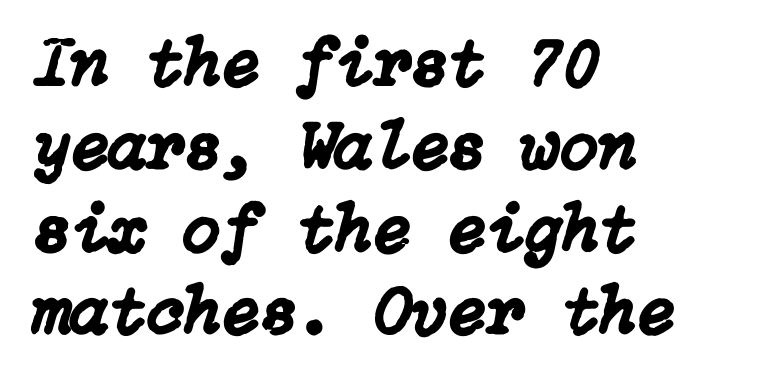
Q: Is the text italic (slanted)? A: Yes, it leans right by about 15 degrees.
Q: Is the text underlined? A: No.
Q: How is the paragraph aligned? A: Left-aligned.
Q: Is the spacing between letters normal or unusually wide? A: Normal.
Q: Width (condensed, normal, or wide)? A: Normal.
Q: Stroke contrast? A: Low.
Q: x-height? A: Medium.
